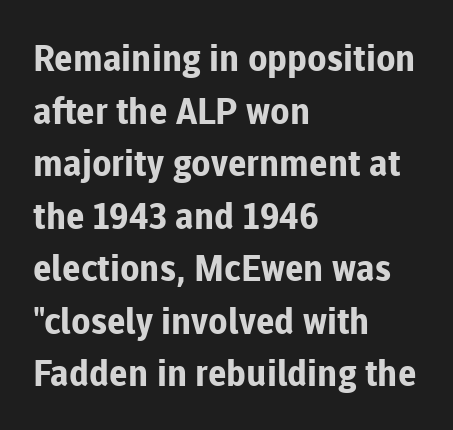
Q: Is the text bold? A: Yes.
Q: Is the text italic (slanted)? A: No, it is upright.
Q: Is the typeface a serif or a sans-serif typeface? A: Sans-serif.
Q: Is the text underlined? A: No.
Q: How is the paragraph aligned? A: Left-aligned.
Q: Is the spacing between letters normal or unusually wide? A: Normal.
Q: Is the spacing between lines tight, normal or loose? A: Normal.
Q: Width (condensed, normal, or wide)? A: Normal.
Q: Stroke contrast? A: Low.
Q: x-height? A: Medium.
Q: Monospaced? A: No.
